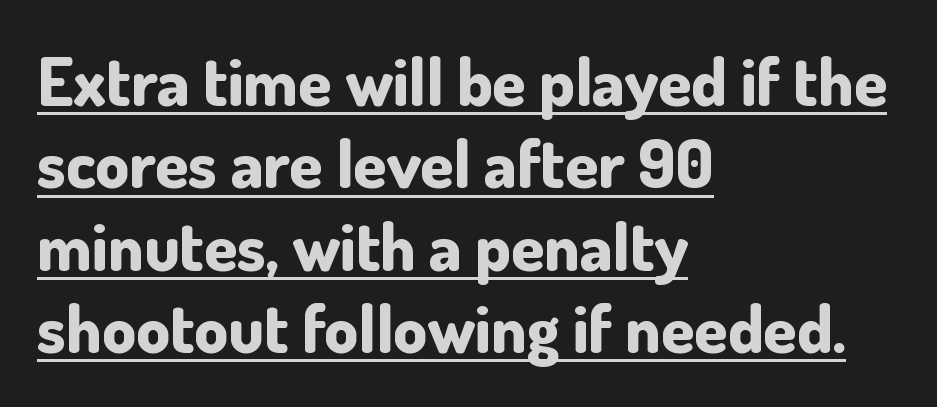
{"serif": "no", "italic": "no", "bold": "yes", "weight": "bold", "width": "normal", "stroke_contrast": "low", "x_height": "small", "monospaced": "no", "underline": "yes", "align": "left", "line_spacing_ratio": 1.23, "letter_spacing": "normal", "letter_spacing_em": 0.0, "glyph_px": 67}
